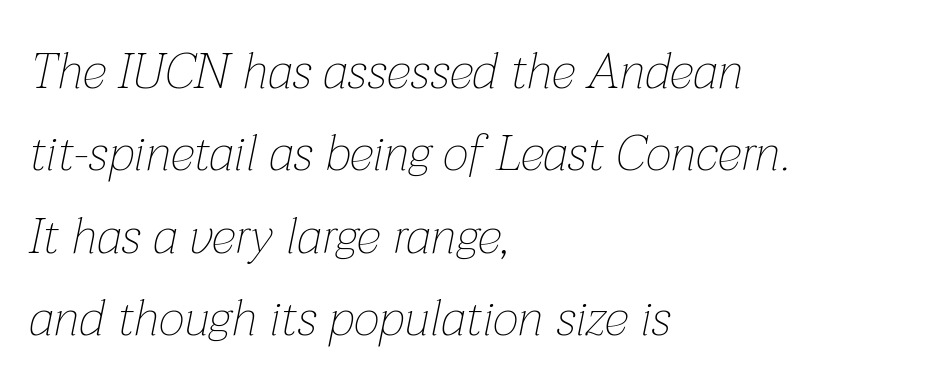
The image shows 50 px thin type, italic (leaning right); set left-aligned, normal line spacing (1.65x), normal letter spacing, not underlined; low stroke contrast and a medium x-height.
